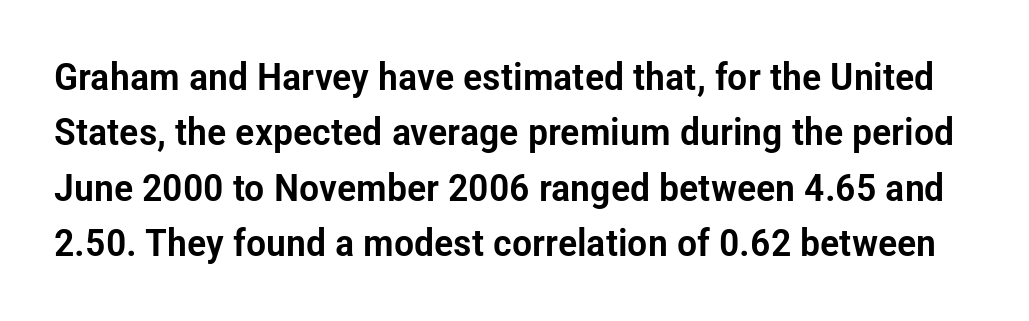
Descenders hang freely into open space. The horizontal fit of the characters is conventional and even. This sample uses a sans-serif face. This is the regular roman posture of the typeface. The designer left line spacing at the default. You could not count columns in this text — the font is proportionally spaced.
